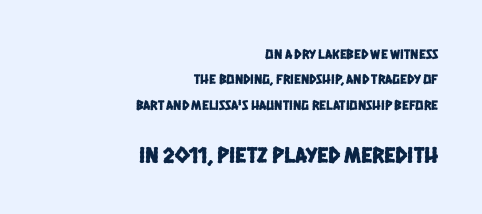
{"underline": "no", "align": "right", "line_spacing_ratio": 1.82, "letter_spacing": "normal", "letter_spacing_em": 0.0, "larger_block": "second", "size_ratio": 1.64, "glyph_px": 23}
